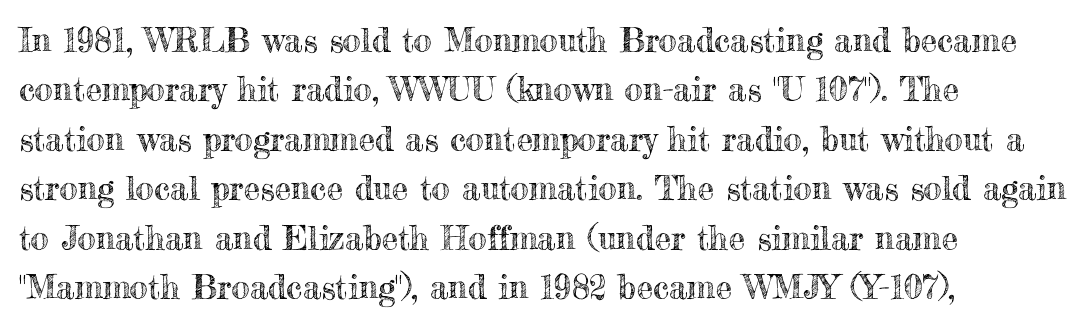
Q: Is the text italic (slanted)? A: No, it is upright.
Q: Is the text underlined? A: No.
Q: How is the paragraph aligned? A: Left-aligned.
Q: Is the spacing between letters normal or unusually wide? A: Normal.
Q: Is the spacing between lines tight, normal or loose? A: Normal.
Q: Width (condensed, normal, or wide)? A: Normal.
Q: x-height? A: Small.
Q: Monospaced? A: No.
